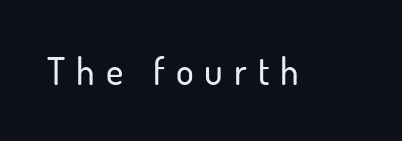
Q: Is the text italic (slanted)? A: No, it is upright.
Q: Is the typeface a serif or a sans-serif typeface? A: Sans-serif.
Q: Is the text underlined? A: No.
Q: Is the spacing between letters normal or unusually wide? A: Unusually wide.
Q: Width (condensed, normal, or wide)? A: Normal.
Q: Stroke contrast? A: Low.
Q: x-height? A: Small.
Q: Monospaced? A: No.
